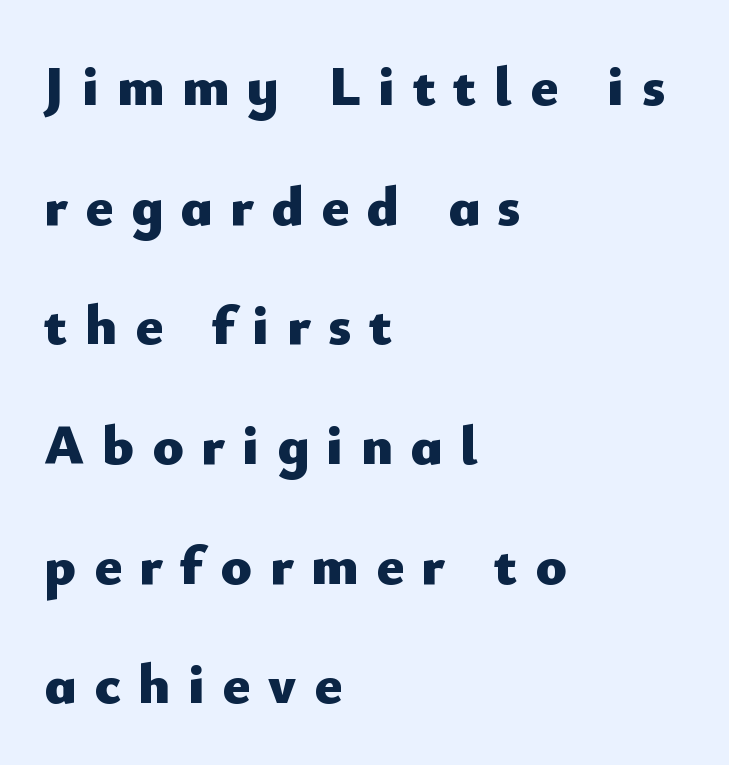
Q: Is the text bold? A: Yes.
Q: Is the text italic (slanted)? A: No, it is upright.
Q: Is the typeface a serif or a sans-serif typeface? A: Sans-serif.
Q: Is the text underlined? A: No.
Q: How is the paragraph aligned? A: Left-aligned.
Q: Is the spacing between letters normal or unusually wide? A: Unusually wide.
Q: Is the spacing between lines tight, normal or loose? A: Loose.
Q: Width (condensed, normal, or wide)? A: Normal.
Q: Stroke contrast? A: Low.
Q: x-height? A: Small.
Q: Monospaced? A: No.
